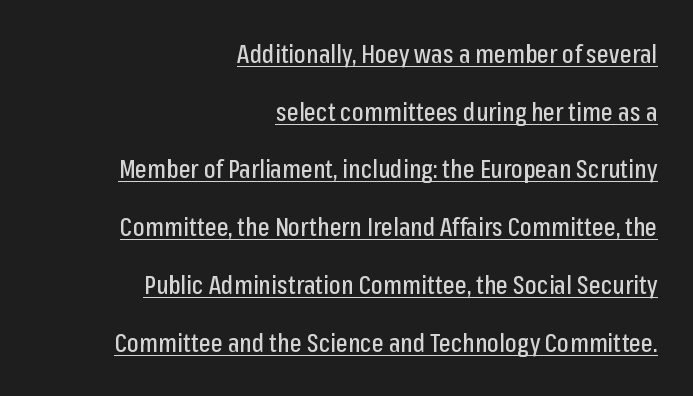
{"italic": "no", "underline": "yes", "align": "right", "line_spacing": "loose", "line_spacing_ratio": 2.31, "letter_spacing": "normal", "letter_spacing_em": 0.0, "glyph_px": 25}
